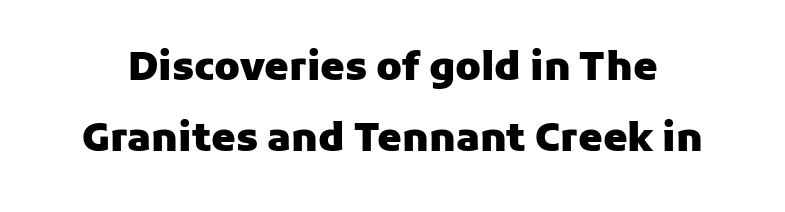
Q: Is the text bold? A: Yes.
Q: Is the text italic (slanted)? A: No, it is upright.
Q: Is the typeface a serif or a sans-serif typeface? A: Sans-serif.
Q: Is the text underlined? A: No.
Q: Is the spacing between letters normal or unusually wide? A: Normal.
Q: Width (condensed, normal, or wide)? A: Normal.
Q: Stroke contrast? A: Low.
Q: x-height? A: Medium.
Q: Monospaced? A: No.
